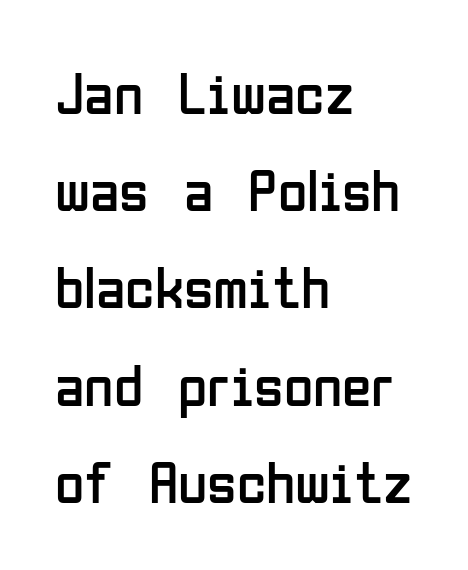
Words appear dense and cohesive because spacing is normal. The characters display no serif detailing; their extremities are plain. The rendering uses natural spacing where letterforms have individual widths. If you drew a line through each stem, it would be perfectly vertical. A typesetter would call this leading conventional body-copy spacing.
